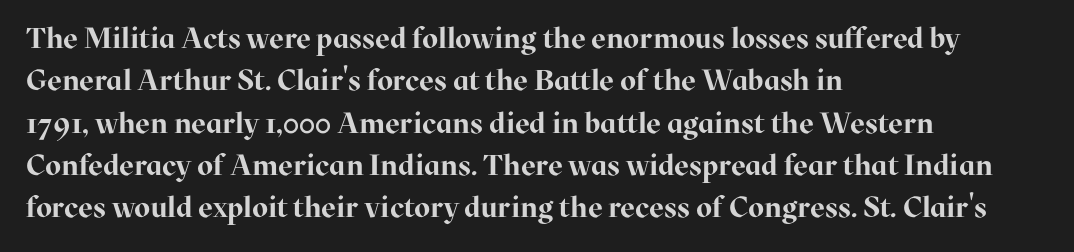
Q: Is the text bold? A: Yes.
Q: Is the text italic (slanted)? A: No, it is upright.
Q: Is the typeface a serif or a sans-serif typeface? A: Serif.
Q: Is the text underlined? A: No.
Q: How is the paragraph aligned? A: Left-aligned.
Q: Is the spacing between letters normal or unusually wide? A: Normal.
Q: Is the spacing between lines tight, normal or loose? A: Normal.
Q: Width (condensed, normal, or wide)? A: Normal.
Q: Stroke contrast? A: High.
Q: x-height? A: Medium.
Q: Monospaced? A: No.
